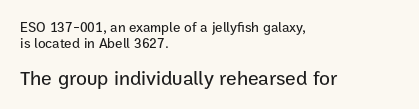
{"italic": "no", "underline": "no", "align": "left", "line_spacing_ratio": 1.17, "letter_spacing": "normal", "letter_spacing_em": 0.0, "larger_block": "second", "size_ratio": 1.43, "glyph_px": 20}
